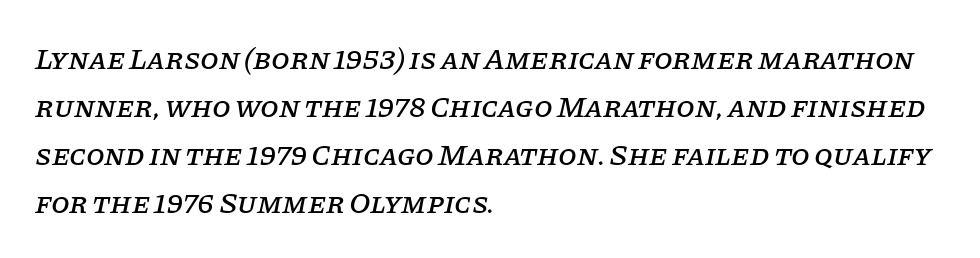
Q: Is the text italic (slanted)? A: Yes, it leans right by about 11 degrees.
Q: Is the typeface a serif or a sans-serif typeface? A: Serif.
Q: Is the text underlined? A: No.
Q: How is the paragraph aligned? A: Left-aligned.
Q: Is the spacing between letters normal or unusually wide? A: Normal.
Q: Is the spacing between lines tight, normal or loose? A: Normal.
Q: Width (condensed, normal, or wide)? A: Normal.
Q: Stroke contrast? A: Low.
Q: x-height? A: Large.
Q: Monospaced? A: No.
